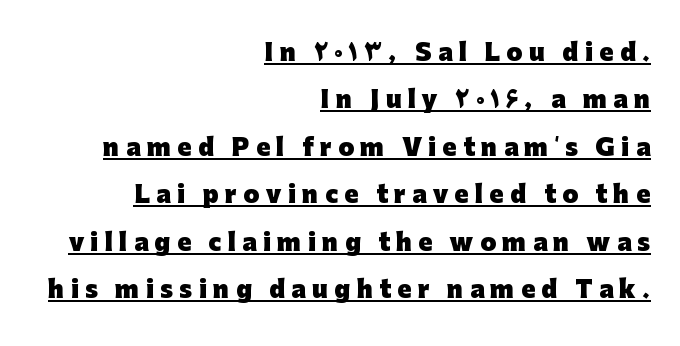
Each line of the rendering has a horizontal stroke beneath the glyphs. Compared with an ordinary text face, these strokes are far heavier — a full bold. A flush-right, rag-left setting is used for this passage. Airy leading. This rendering widens character spacing well past its baseline value. Do the letters lean? They stand straight.
